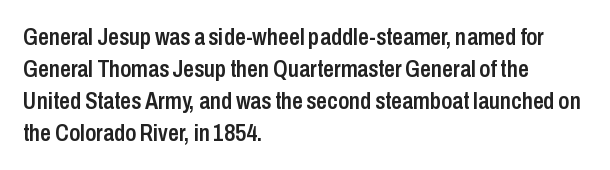
Q: Is the text bold? A: Semi-bold.
Q: Is the text italic (slanted)? A: No, it is upright.
Q: Is the text underlined? A: No.
Q: How is the paragraph aligned? A: Left-aligned.
Q: Is the spacing between letters normal or unusually wide? A: Normal.
Q: Is the spacing between lines tight, normal or loose? A: Normal.
